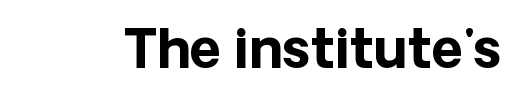
{"serif": "no", "italic": "no", "bold": "yes", "weight": "bold", "width": "normal", "stroke_contrast": "low", "x_height": "medium", "monospaced": "no", "underline": "no", "letter_spacing": "normal", "letter_spacing_em": 0.0, "glyph_px": 54}
